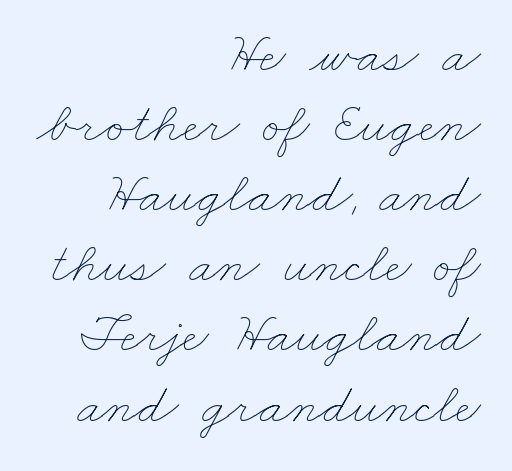
Q: Is the text bold? A: No.
Q: Is the text underlined? A: No.
Q: How is the paragraph aligned? A: Right-aligned.
Q: Is the spacing between letters normal or unusually wide? A: Normal.
Q: Width (condensed, normal, or wide)? A: Wide.
Q: Stroke contrast? A: Low.
Q: x-height? A: Small.
Q: Monospaced? A: No.
